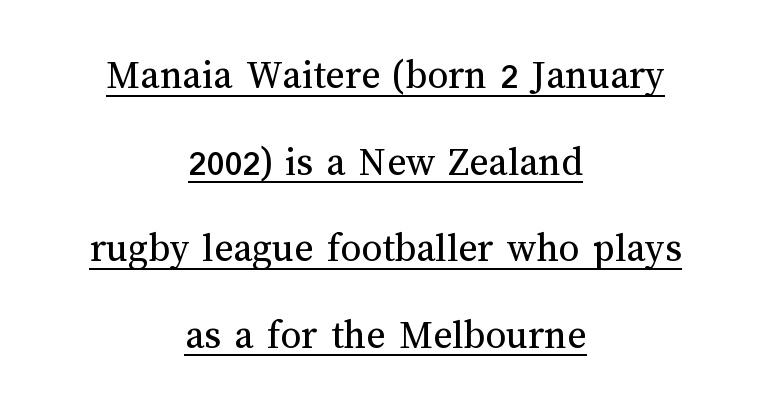
A typesetter would call this zero additional tracking. Leading is clearly above the norm, producing a sparse column. The characters are drawn with everyday or finer stroke widths. Line starts and ends both wander, symmetrically. The rendered words wear a rule along their underside. The letters advance in unequal steps, a hallmark of proportional type.
